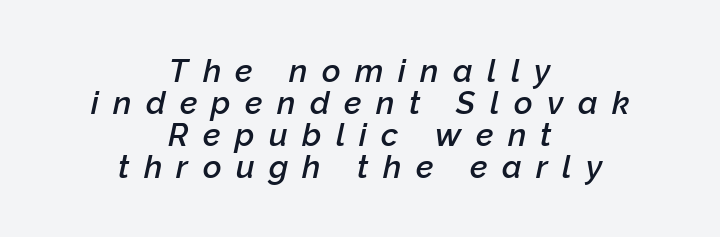
The image shows 32 px semibold type, italic (leaning right); set centered, tight line spacing (1.0x), unusually wide letter spacing (+0.45 em), not underlined; low stroke contrast and a medium x-height.
